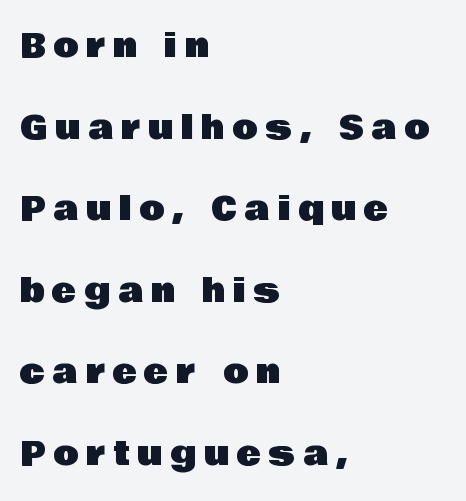
The image shows 33 px sans-serif type, upright; set left-aligned, loose line spacing (2.47x), unusually wide letter spacing (+0.24 em), not underlined; low stroke contrast and a large x-height.
